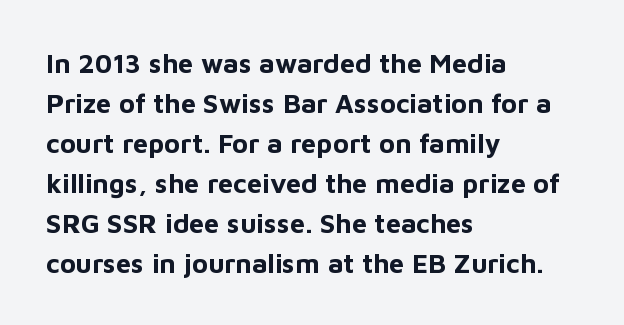
{"italic": "no", "bold": "yes", "underline": "no", "align": "left", "line_spacing": "normal", "line_spacing_ratio": 1.48, "letter_spacing": "normal", "letter_spacing_em": 0.0, "glyph_px": 27}
